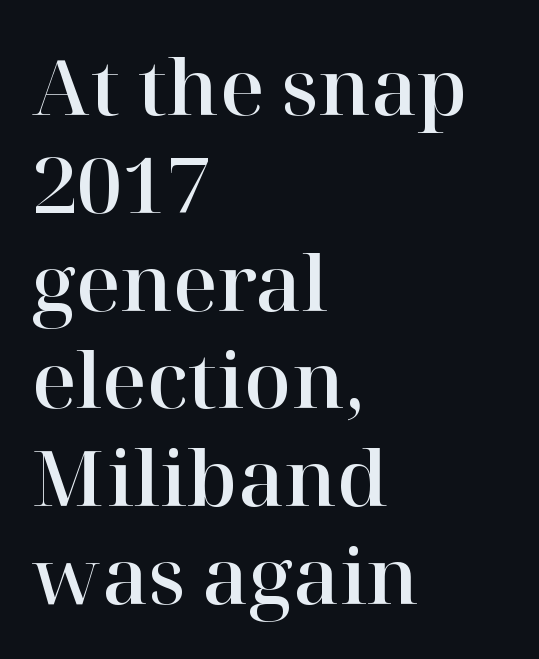
This sample uses an upright cut, with every glyph sitting square on the baseline. This rendering employs a face with finishing strokes, i.e., a serif. The lines sit at an ordinary, default distance from one another. Observe the ordinary spacing: letters are neighbours, not strangers. Only glyphs here, with clear space below each row.
